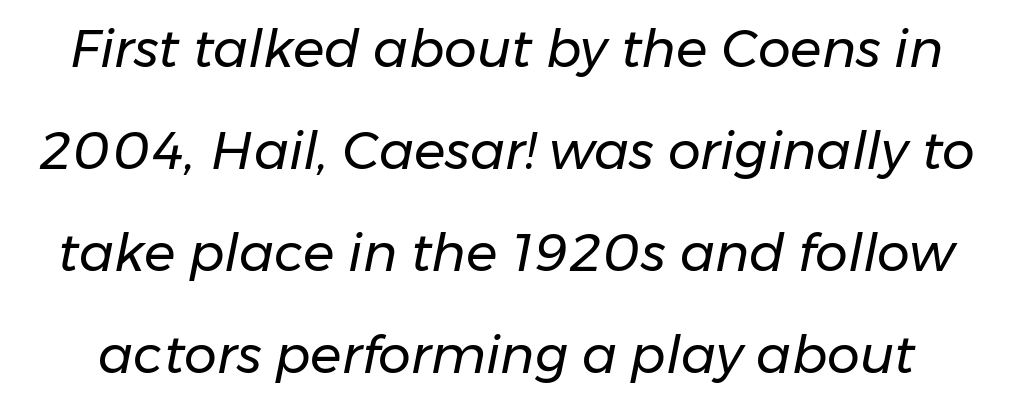
Bare-footed words on every line. No heavy texture on the line: the type isn't bold. Whoever set this chose breathing room over compactness in the vertical rhythm. Spacing between characters is what you'd get straight out of the box. Spacing verdict: proportional, widths tailored to each character. The letters are slanted; this is an italic face.
